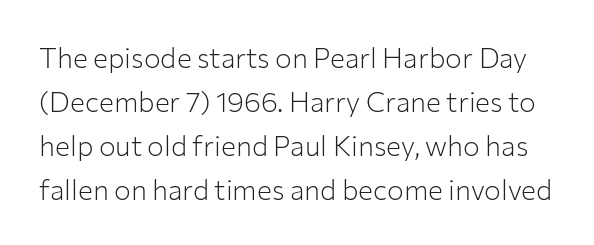
{"serif": "no", "italic": "no", "bold": "no", "weight": "light", "width": "normal", "stroke_contrast": "low", "x_height": "medium", "monospaced": "no", "underline": "no", "line_spacing": "normal", "line_spacing_ratio": 1.57, "letter_spacing": "normal", "letter_spacing_em": 0.0, "glyph_px": 28}
